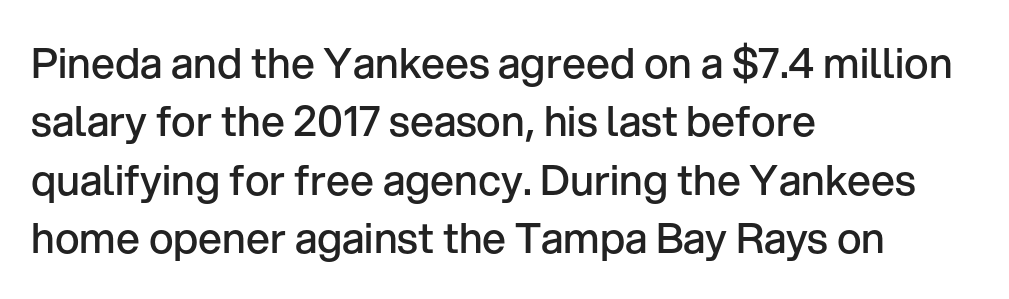
The image shows 42 px semibold sans-serif type, upright; set left-aligned, normal line spacing (1.39x), normal letter spacing, not underlined; low stroke contrast and a medium x-height.
